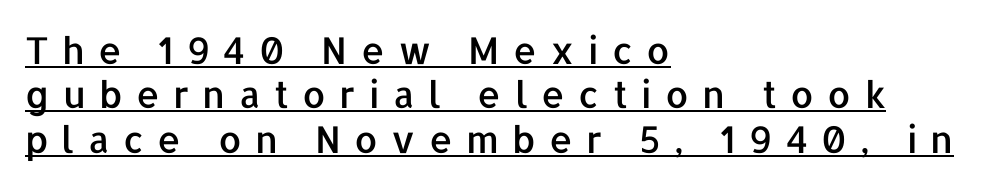
The face used here appears with an underline applied. Line starts are locked; line ends wander. The face used here is proportionally spaced, like ordinary book or web type. The specimen reads as upright at a glance. Nope, no serifs anywhere on these letters.
